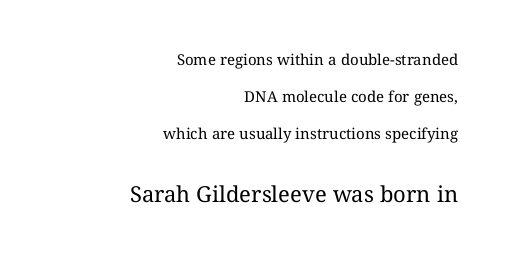
What's the leading like? Stretched, with rows far apart. No chunkiness to these letters — they're not bold. No italicization has been applied; the sample stays upright. Between one letter and the next there's only the usual sliver of space. The gap between lines stays unmarked. The ragged edge is on the left, which tells us the setting is flush right.
